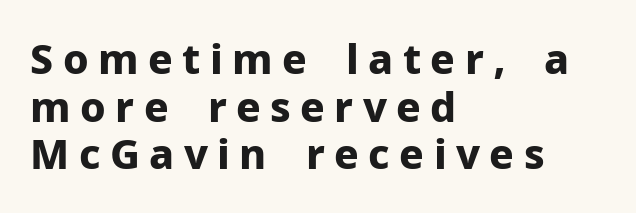
{"serif": "no", "italic": "no", "bold": "yes", "weight": "bold", "width": "normal", "stroke_contrast": "low", "x_height": "medium", "monospaced": "no", "underline": "no", "align": "left", "line_spacing_ratio": 1.16, "letter_spacing": "wide", "letter_spacing_em": 0.23, "glyph_px": 41}
